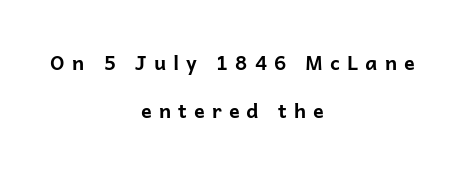
{"italic": "no", "bold": "yes", "underline": "no", "align": "center", "line_spacing": "loose", "line_spacing_ratio": 2.42, "letter_spacing": "wide", "letter_spacing_em": 0.35, "glyph_px": 20}
